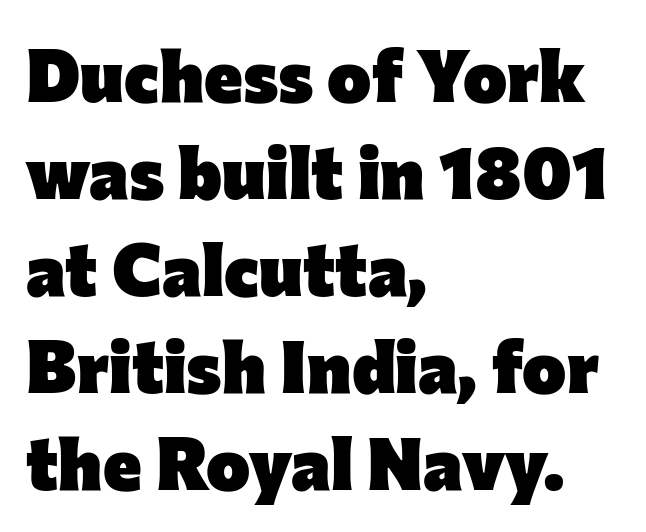
Q: Is the text bold? A: Yes.
Q: Is the text italic (slanted)? A: No, it is upright.
Q: Is the typeface a serif or a sans-serif typeface? A: Sans-serif.
Q: Is the text underlined? A: No.
Q: How is the paragraph aligned? A: Left-aligned.
Q: Is the spacing between letters normal or unusually wide? A: Normal.
Q: Is the spacing between lines tight, normal or loose? A: Normal.
Q: Width (condensed, normal, or wide)? A: Normal.
Q: Stroke contrast? A: Low.
Q: x-height? A: Medium.
Q: Monospaced? A: No.
